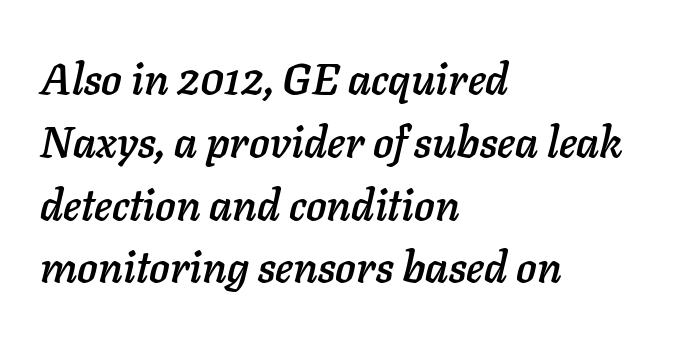
The rendering keeps characters at their native spacing. The paragraph shown leans on its left margin. Does the leading feel generous? No, just average. Character widths vary here, with narrow letters taking less room than wide ones.
